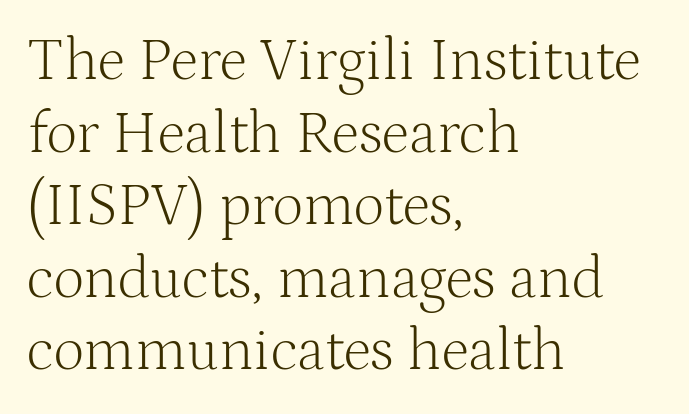
Q: Is the text bold? A: No.
Q: Is the text italic (slanted)? A: No, it is upright.
Q: Is the typeface a serif or a sans-serif typeface? A: Serif.
Q: Is the text underlined? A: No.
Q: How is the paragraph aligned? A: Left-aligned.
Q: Is the spacing between letters normal or unusually wide? A: Normal.
Q: Width (condensed, normal, or wide)? A: Normal.
Q: Stroke contrast? A: Medium.
Q: x-height? A: Medium.
Q: Monospaced? A: No.
